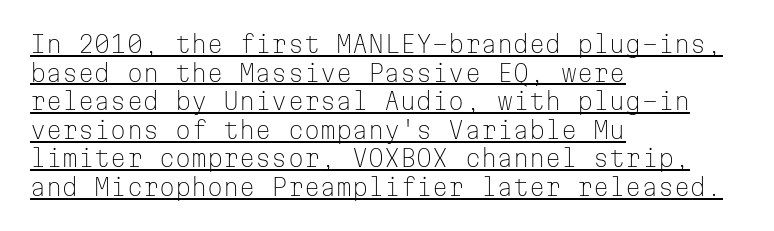
The image shows 23 px text type, upright; set left-aligned, line spacing 1.24x, normal letter spacing, underlined.
